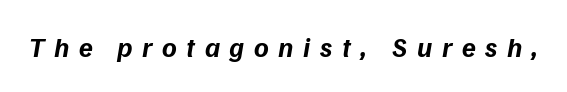
{"serif": "no", "bold": "yes", "weight": "bold", "width": "normal", "stroke_contrast": "low", "x_height": "medium", "monospaced": "no", "underline": "no", "letter_spacing": "wide", "letter_spacing_em": 0.34, "glyph_px": 28}
